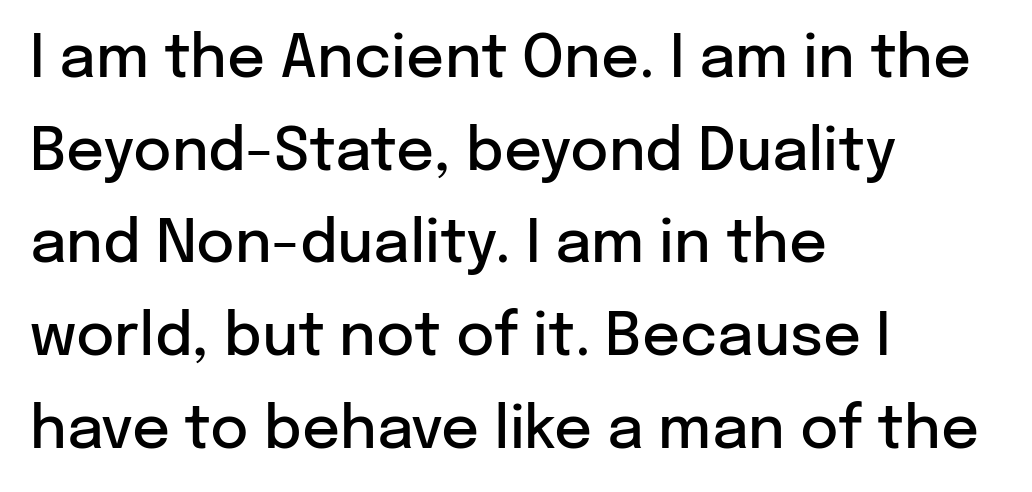
The image shows 59 px semibold sans-serif type, upright; set left-aligned, normal line spacing (1.57x), normal letter spacing, not underlined; low stroke contrast and a medium x-height.
